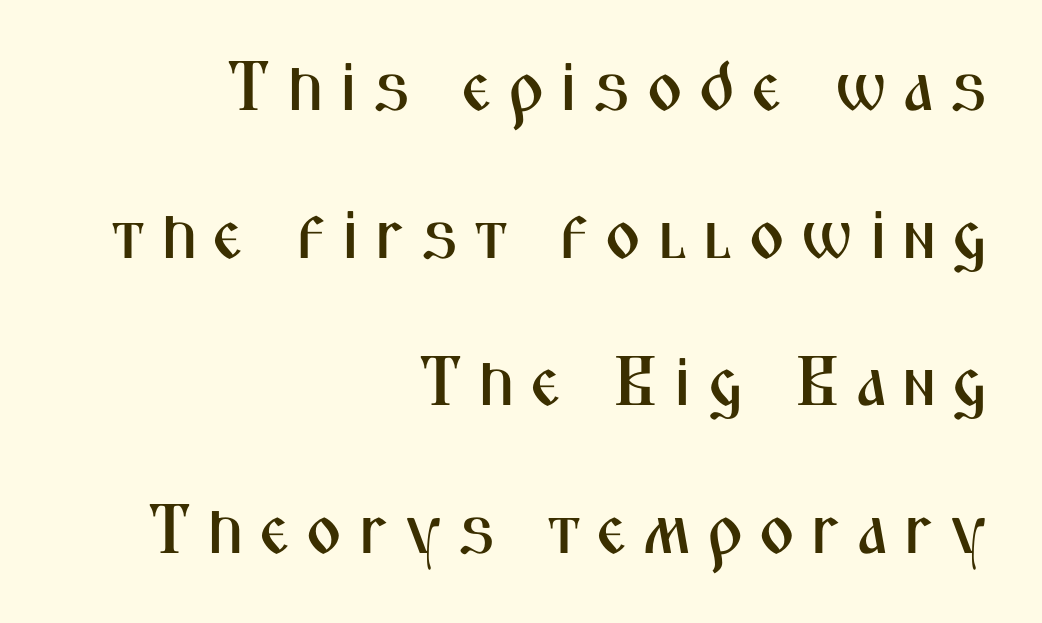
A typesetter would mark this as roman, not italic. The lines are spread far apart with generous leading. You could only call the tracking loose — the letters float apart. The letters advance in unequal steps, a hallmark of proportional type. The text block is weighted toward the right margin, trailing off unevenly leftward.
